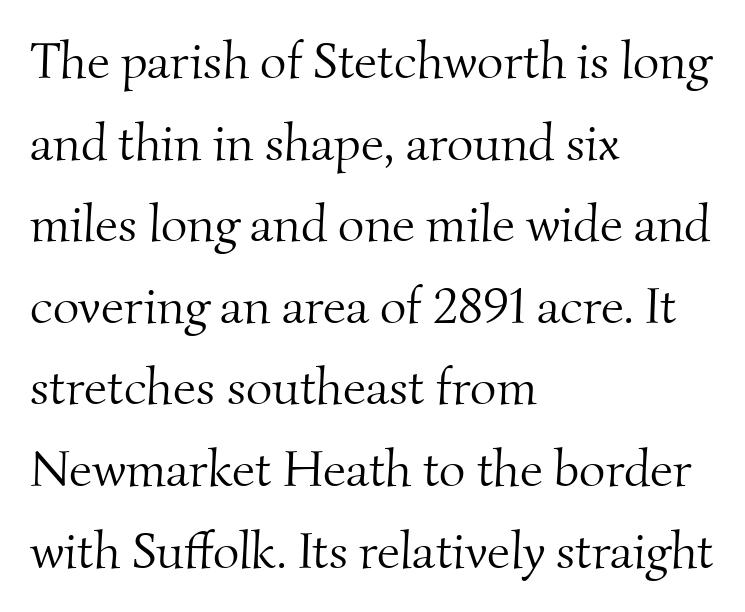
Q: Is the text bold? A: No.
Q: Is the typeface a serif or a sans-serif typeface? A: Serif.
Q: Is the text underlined? A: No.
Q: How is the paragraph aligned? A: Left-aligned.
Q: Is the spacing between letters normal or unusually wide? A: Normal.
Q: Is the spacing between lines tight, normal or loose? A: Normal.
Q: Width (condensed, normal, or wide)? A: Normal.
Q: Stroke contrast? A: Medium.
Q: x-height? A: Small.
Q: Monospaced? A: No.
